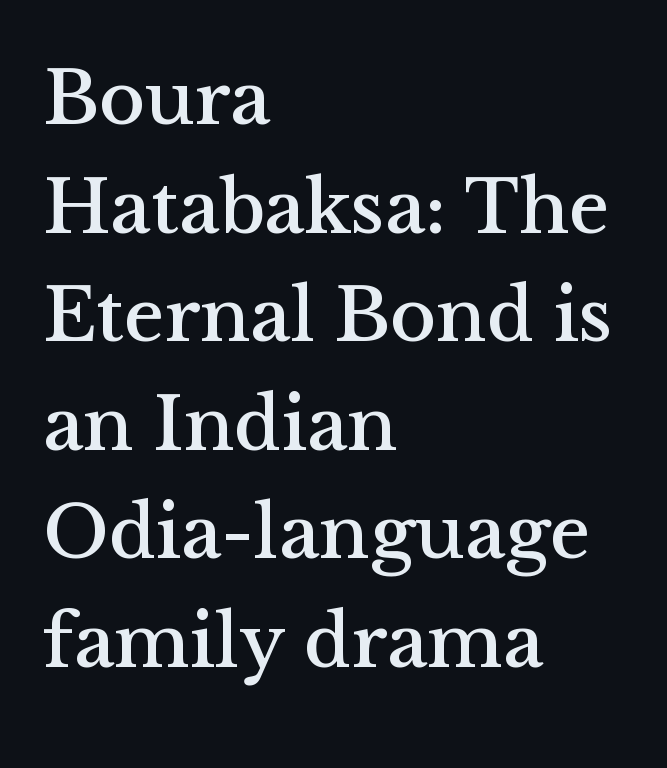
Beneath every word, the page is bare. The face used here is proportionally spaced, like ordinary book or web type. The typeface chosen for these lines features serifs. Students, observe: this is what conventionally led text looks like. Compared with a centered layout, this one pins lines to the left instead. The gaps between neighbouring characters are ordinary and unremarkable.
